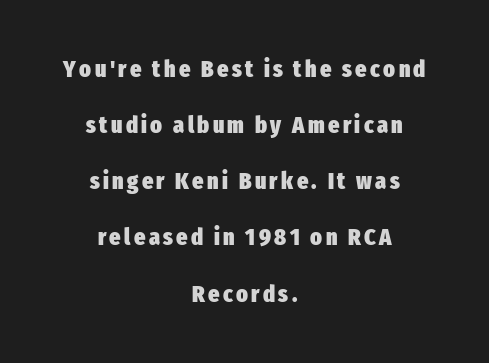
Quick note: underline off. Compared with an ordinary text face, these strokes are far heavier — a full bold. Does the leading feel generous? Absolutely, it's lavish. In CSS terms this would be text-align: center. This is roman type, the default non-slanted kind.
